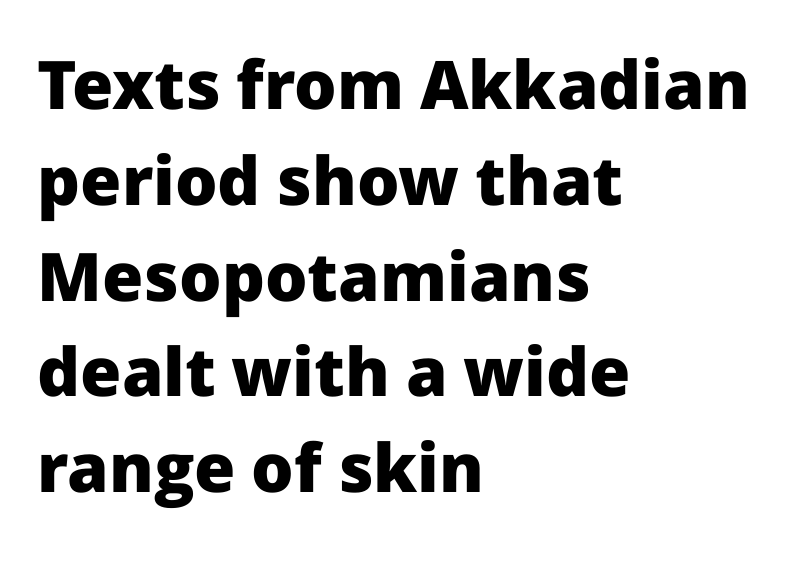
The image shows 67 px heavy sans-serif type, upright; set left-aligned, normal line spacing (1.43x), normal letter spacing, not underlined; low stroke contrast and a medium x-height.
